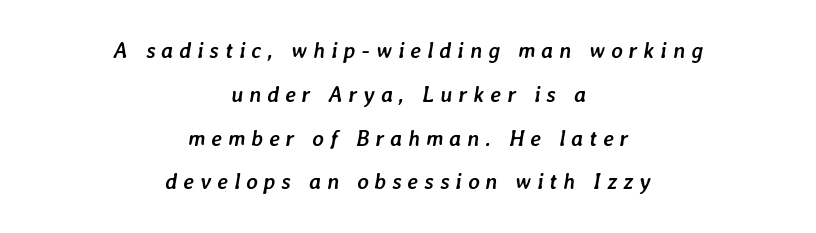
Q: Is the text bold? A: Yes.
Q: Is the text italic (slanted)? A: Yes, it leans right by about 7 degrees.
Q: Is the text underlined? A: No.
Q: How is the paragraph aligned? A: Centered.
Q: Is the spacing between letters normal or unusually wide? A: Unusually wide.
Q: Is the spacing between lines tight, normal or loose? A: Loose.
